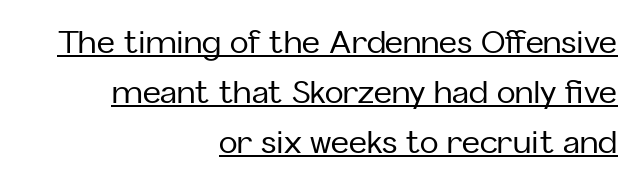
Q: Is the text italic (slanted)? A: No, it is upright.
Q: Is the typeface a serif or a sans-serif typeface? A: Sans-serif.
Q: Is the text underlined? A: Yes.
Q: How is the paragraph aligned? A: Right-aligned.
Q: Is the spacing between letters normal or unusually wide? A: Normal.
Q: Is the spacing between lines tight, normal or loose? A: Normal.
Q: Width (condensed, normal, or wide)? A: Normal.
Q: Stroke contrast? A: Low.
Q: x-height? A: Medium.
Q: Monospaced? A: No.
